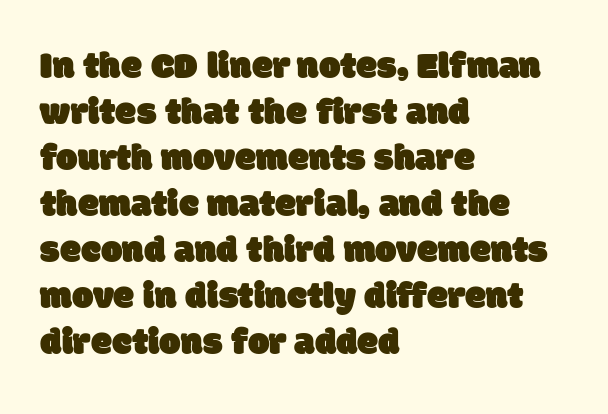
Layout note: lines flush left. Glyph-to-glyph distance matches everyday printed text. The foot of each line stays bare and open. The glyphs in this specimen are sans serif.
